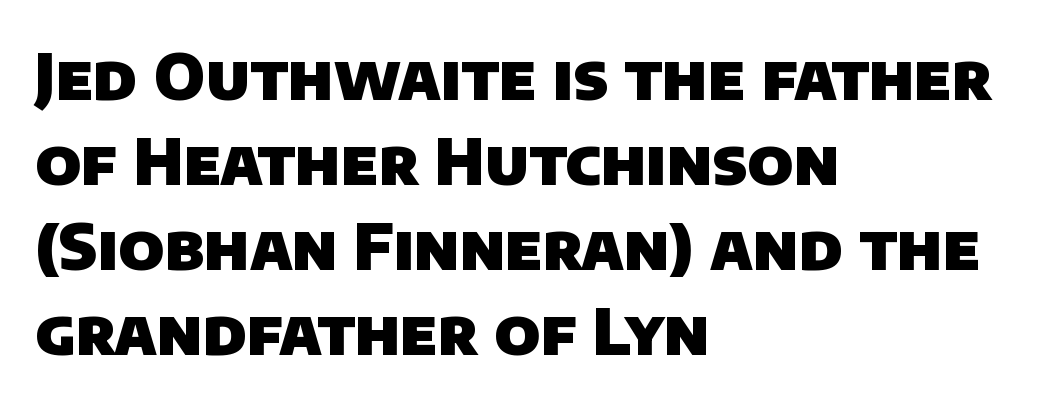
Q: Is the text bold? A: Yes.
Q: Is the typeface a serif or a sans-serif typeface? A: Sans-serif.
Q: Is the text underlined? A: No.
Q: How is the paragraph aligned? A: Left-aligned.
Q: Is the spacing between letters normal or unusually wide? A: Normal.
Q: Is the spacing between lines tight, normal or loose? A: Normal.
Q: Width (condensed, normal, or wide)? A: Normal.
Q: Stroke contrast? A: Low.
Q: x-height? A: Large.
Q: Monospaced? A: No.
